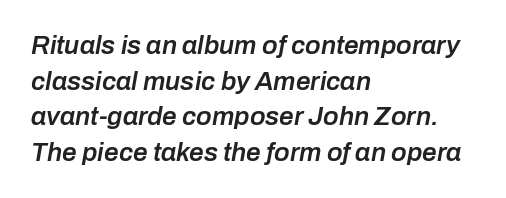
Q: Is the text bold? A: Semi-bold.
Q: Is the text italic (slanted)? A: Yes, it leans right by about 10 degrees.
Q: Is the text underlined? A: No.
Q: How is the paragraph aligned? A: Left-aligned.
Q: Is the spacing between letters normal or unusually wide? A: Normal.
Q: Is the spacing between lines tight, normal or loose? A: Normal.
